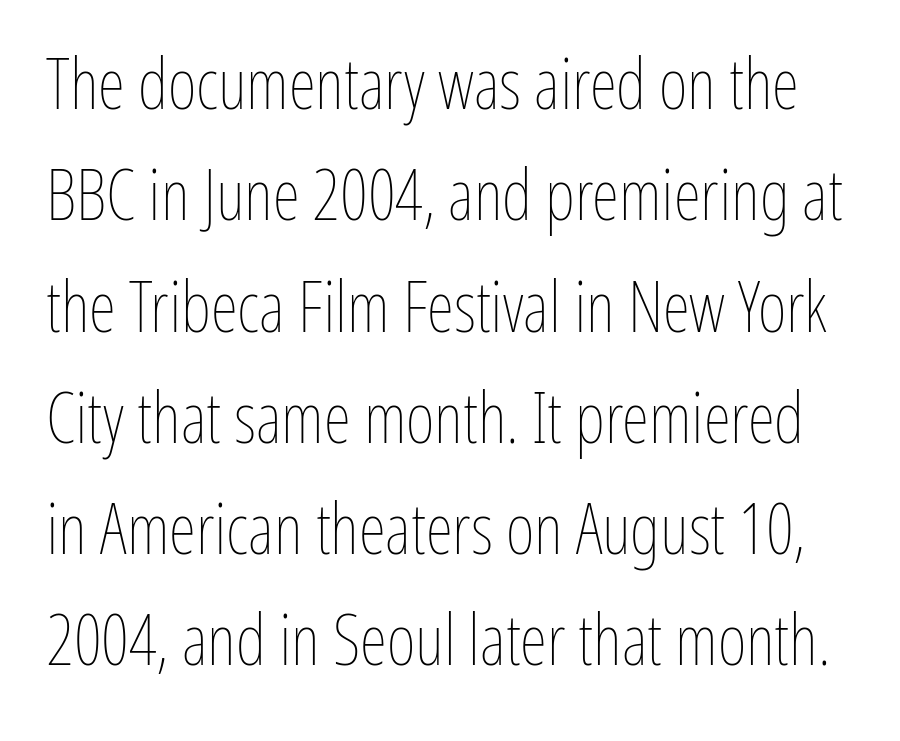
{"italic": "no", "bold": "no", "weight": "thin", "width": "condensed", "stroke_contrast": "low", "x_height": "medium", "monospaced": "no", "underline": "no", "line_spacing": "normal", "line_spacing_ratio": 1.59, "letter_spacing": "normal", "letter_spacing_em": 0.0, "glyph_px": 70}
